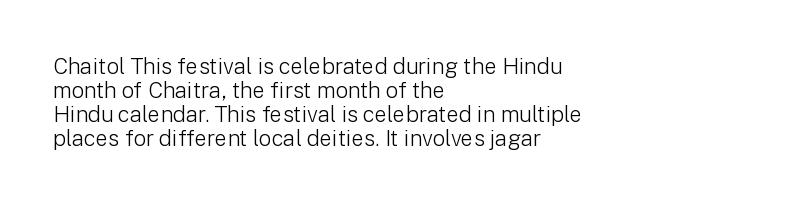
{"italic": "no", "bold": "no", "underline": "no", "align": "left", "line_spacing": "tight", "line_spacing_ratio": 1.09, "letter_spacing": "normal", "letter_spacing_em": 0.0, "glyph_px": 22}
